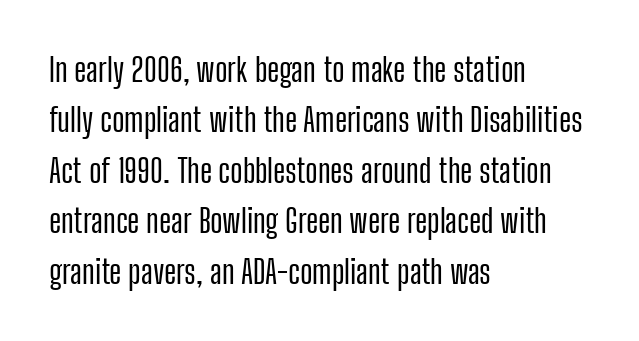
{"serif": "no", "italic": "no", "width": "condensed", "stroke_contrast": "low", "x_height": "medium", "monospaced": "no", "underline": "no", "align": "left", "line_spacing": "normal", "line_spacing_ratio": 1.53, "letter_spacing": "normal", "letter_spacing_em": 0.0, "glyph_px": 33}
